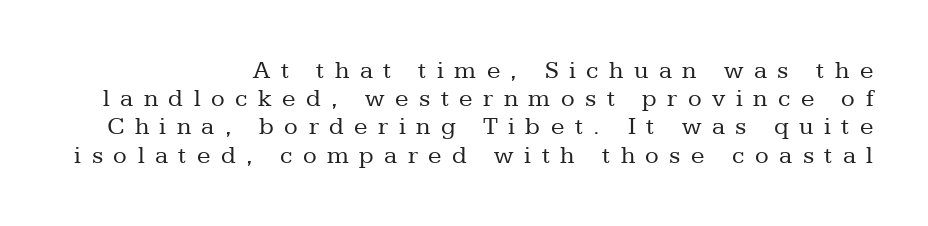
Q: Is the text bold? A: No.
Q: Is the text italic (slanted)? A: No, it is upright.
Q: Is the text underlined? A: No.
Q: How is the paragraph aligned? A: Right-aligned.
Q: Is the spacing between letters normal or unusually wide? A: Unusually wide.
Q: Is the spacing between lines tight, normal or loose? A: Tight.
